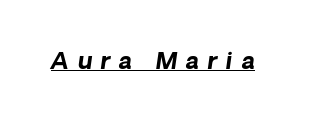
The image shows 23 px bold type, italic (leaning right); set unusually wide letter spacing (+0.38 em), underlined.
